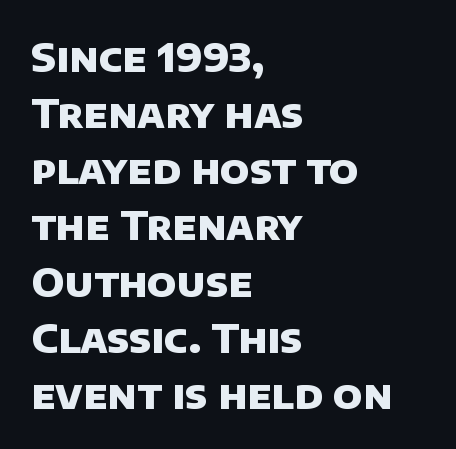
Q: Is the text bold? A: Yes.
Q: Is the typeface a serif or a sans-serif typeface? A: Sans-serif.
Q: Is the text underlined? A: No.
Q: How is the paragraph aligned? A: Left-aligned.
Q: Is the spacing between letters normal or unusually wide? A: Normal.
Q: Is the spacing between lines tight, normal or loose? A: Normal.
Q: Width (condensed, normal, or wide)? A: Normal.
Q: Stroke contrast? A: Low.
Q: x-height? A: Large.
Q: Monospaced? A: No.
